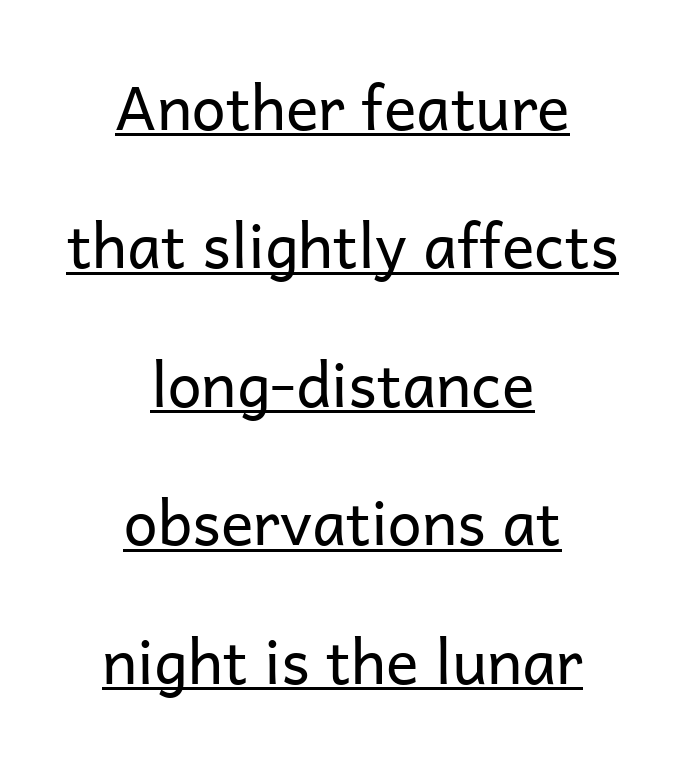
Q: Is the text bold? A: No.
Q: Is the text italic (slanted)? A: No, it is upright.
Q: Is the typeface a serif or a sans-serif typeface? A: Sans-serif.
Q: Is the text underlined? A: Yes.
Q: How is the paragraph aligned? A: Centered.
Q: Is the spacing between letters normal or unusually wide? A: Normal.
Q: Is the spacing between lines tight, normal or loose? A: Loose.
Q: Width (condensed, normal, or wide)? A: Normal.
Q: Stroke contrast? A: Low.
Q: x-height? A: Medium.
Q: Monospaced? A: No.
